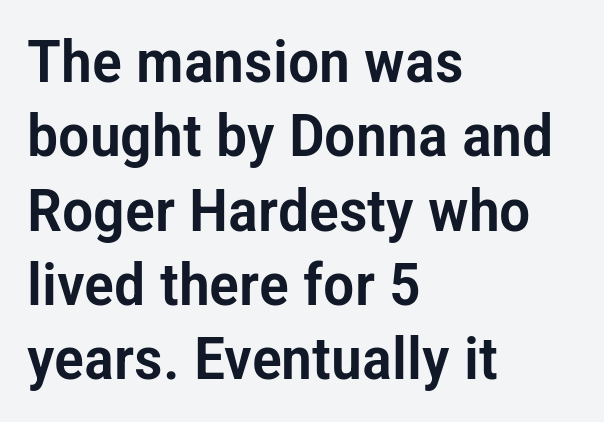
The image shows 59 px condensed sans-serif type, upright; set left-aligned, normal line spacing (1.26x), normal letter spacing, not underlined; low stroke contrast and a medium x-height.
